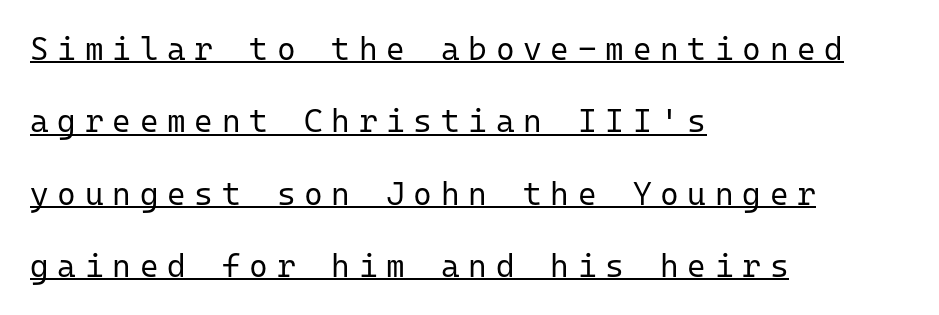
{"serif": "no", "italic": "no", "bold": "no", "weight": "regular", "width": "normal", "stroke_contrast": "low", "x_height": "medium", "monospaced": "yes", "underline": "yes", "align": "left", "line_spacing": "loose", "line_spacing_ratio": 2.26, "letter_spacing": "wide", "letter_spacing_em": 0.27, "glyph_px": 32}
